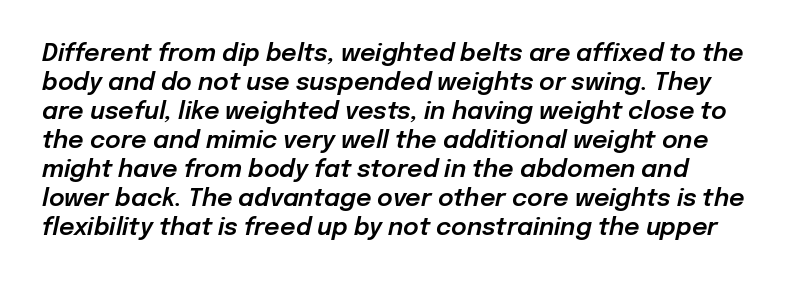
Q: Is the text italic (slanted)? A: Yes, it leans right by about 12 degrees.
Q: Is the text underlined? A: No.
Q: Is the spacing between letters normal or unusually wide? A: Normal.
